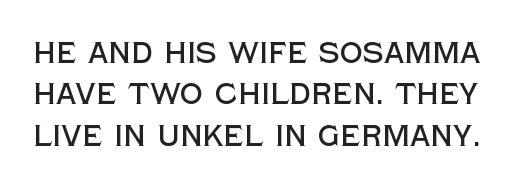
Q: Is the text italic (slanted)? A: No, it is upright.
Q: Is the typeface a serif or a sans-serif typeface? A: Sans-serif.
Q: Is the text underlined? A: No.
Q: Is the spacing between letters normal or unusually wide? A: Normal.
Q: Is the spacing between lines tight, normal or loose? A: Normal.
Q: Width (condensed, normal, or wide)? A: Normal.
Q: x-height? A: Large.
Q: Monospaced? A: No.
